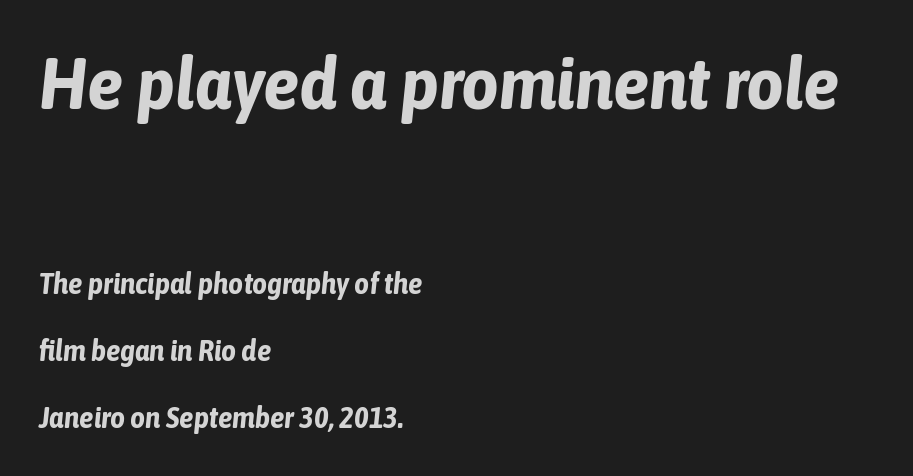
Type without underlining. Interline gaps are noticeably wide in this sample. Its strokes are broad and dark, the hallmark of bold type. Short note: letters normally spaced. The specimen reads as italic at a glance.
